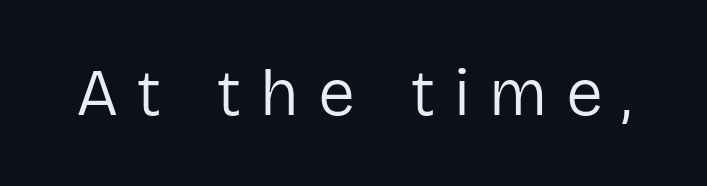
The image shows 66 px regular-weight sans-serif type, upright; set unusually wide letter spacing (+0.29 em), not underlined; low stroke contrast and a medium x-height.
